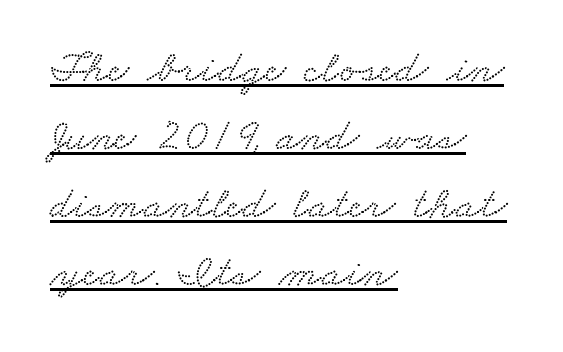
The image shows 46 px wide serif type; set left-aligned, normal line spacing (1.48x), normal letter spacing, underlined; low stroke contrast and a small x-height.
